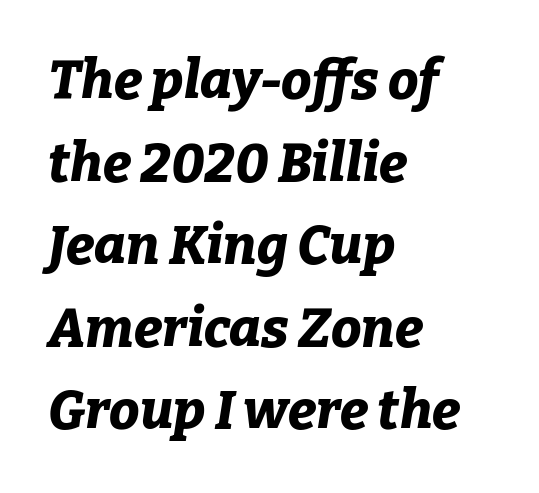
{"italic": "yes", "lean": "right", "slant_degrees": 9, "bold": "yes", "weight": "bold", "width": "normal", "stroke_contrast": "low", "x_height": "medium", "monospaced": "no", "underline": "no", "align": "left", "line_spacing": "normal", "line_spacing_ratio": 1.53, "letter_spacing": "normal", "letter_spacing_em": 0.0, "glyph_px": 54}
